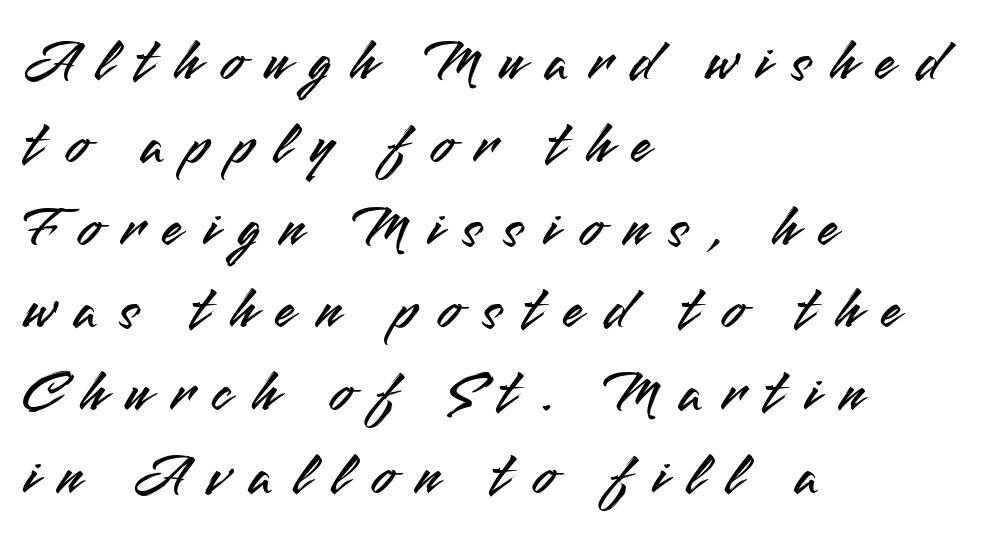
{"serif": "no", "width": "normal", "stroke_contrast": "medium", "x_height": "small", "monospaced": "no", "underline": "no", "align": "left", "line_spacing": "normal", "line_spacing_ratio": 1.38, "letter_spacing": "wide", "letter_spacing_em": 0.34, "glyph_px": 60}
